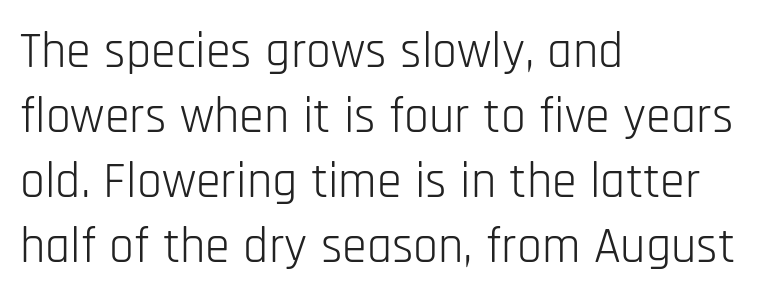
Q: Is the text bold? A: No.
Q: Is the text italic (slanted)? A: No, it is upright.
Q: Is the typeface a serif or a sans-serif typeface? A: Sans-serif.
Q: Is the text underlined? A: No.
Q: How is the paragraph aligned? A: Left-aligned.
Q: Is the spacing between letters normal or unusually wide? A: Normal.
Q: Is the spacing between lines tight, normal or loose? A: Normal.
Q: Width (condensed, normal, or wide)? A: Condensed.
Q: Stroke contrast? A: Low.
Q: x-height? A: Large.
Q: Monospaced? A: No.
